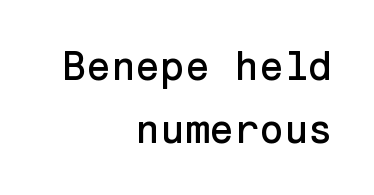
The image shows 40 px sans-serif type, upright; set right-aligned, normal line spacing (1.58x), normal letter spacing, not underlined; low stroke contrast and a medium x-height.
